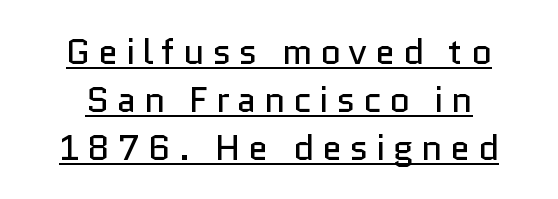
The image shows 36 px regular-weight sans-serif type, upright; set centered, normal line spacing (1.33x), unusually wide letter spacing (+0.21 em), underlined; low stroke contrast and a medium x-height.
